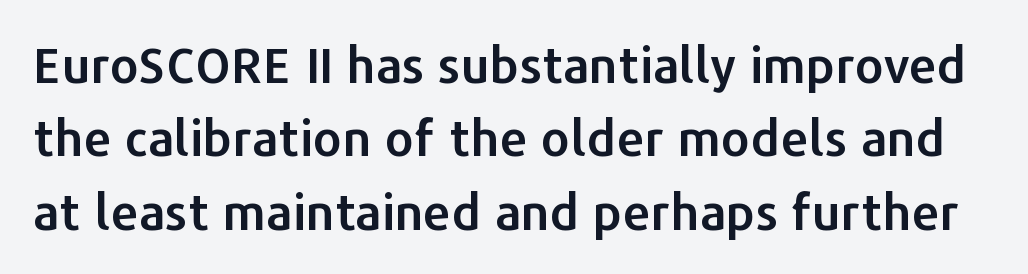
Anything drawn beneath the words? Only blank space. In terms of leading, this rendering sits right in the middle. Nobody touched the tracking dial on this one. The typeface chosen for these lines omits serifs. The face used here is proportionally spaced, like ordinary book or web type. Posture: vertical.
